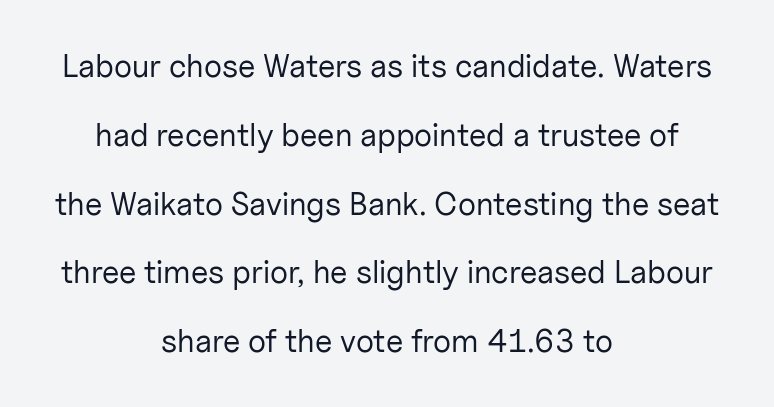
The image shows 32 px regular-weight sans-serif type, upright; set centered, loose line spacing (2.15x), normal letter spacing, not underlined; low stroke contrast and a medium x-height.
